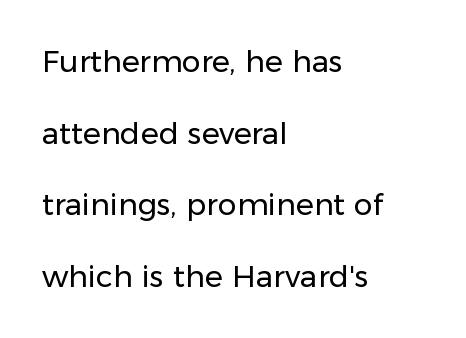
Q: Is the text bold? A: No.
Q: Is the text italic (slanted)? A: No, it is upright.
Q: Is the typeface a serif or a sans-serif typeface? A: Sans-serif.
Q: Is the text underlined? A: No.
Q: How is the paragraph aligned? A: Left-aligned.
Q: Is the spacing between letters normal or unusually wide? A: Normal.
Q: Is the spacing between lines tight, normal or loose? A: Loose.
Q: Width (condensed, normal, or wide)? A: Normal.
Q: Stroke contrast? A: Low.
Q: x-height? A: Medium.
Q: Monospaced? A: No.
